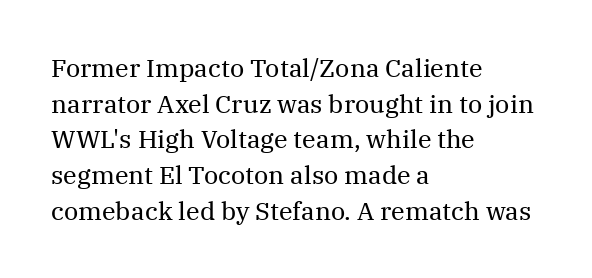
No word sits above an underline. These lines stack with their left ends in a neat column. The line-height multiplier appears to be the usual default. Ordinary non-slanted type is in use. Students, note that the glyphs here touch the page at normal intervals.
